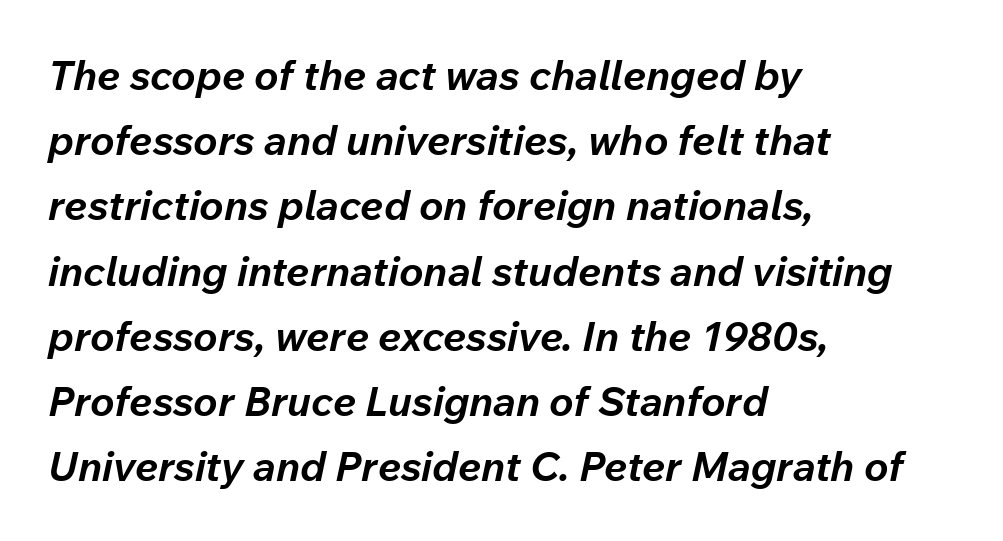
Q: Is the text bold? A: Yes.
Q: Is the text italic (slanted)? A: Yes, it leans right by about 12 degrees.
Q: Is the text underlined? A: No.
Q: How is the paragraph aligned? A: Left-aligned.
Q: Is the spacing between letters normal or unusually wide? A: Normal.
Q: Is the spacing between lines tight, normal or loose? A: Normal.
Q: Width (condensed, normal, or wide)? A: Normal.
Q: Stroke contrast? A: Low.
Q: x-height? A: Medium.
Q: Monospaced? A: No.
